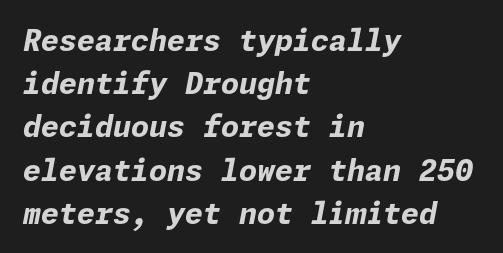
{"italic": "yes", "lean": "right", "slant_degrees": 11, "bold": "yes", "weight": "bold", "width": "normal", "stroke_contrast": "low", "x_height": "medium", "underline": "no", "align": "left", "line_spacing": "normal", "line_spacing_ratio": 1.49, "letter_spacing": "normal", "letter_spacing_em": 0.0, "glyph_px": 29}
